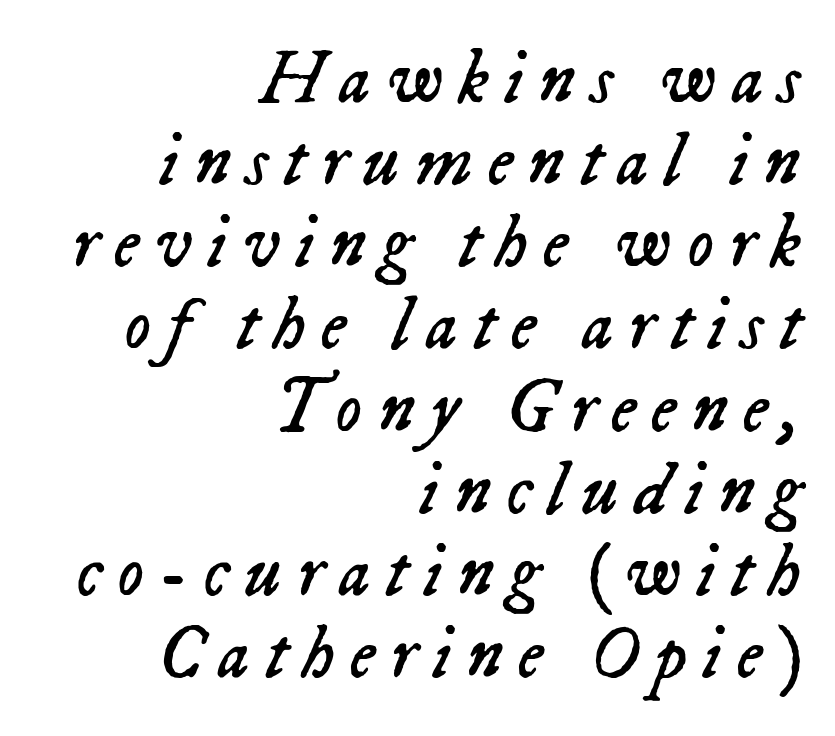
{"italic": "yes", "lean": "right", "slant_degrees": 23, "bold": "no", "weight": "regular", "width": "normal", "stroke_contrast": "low", "x_height": "medium", "monospaced": "no", "underline": "no", "align": "right", "line_spacing": "tight", "line_spacing_ratio": 1.11, "letter_spacing": "wide", "letter_spacing_em": 0.2, "glyph_px": 74}
